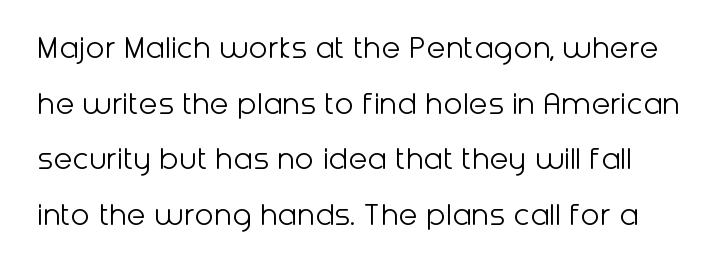
{"serif": "no", "italic": "no", "bold": "no", "weight": "light", "width": "normal", "stroke_contrast": "low", "x_height": "medium", "monospaced": "no", "underline": "no", "line_spacing": "normal", "line_spacing_ratio": 1.59, "letter_spacing": "normal", "letter_spacing_em": 0.0, "glyph_px": 35}
